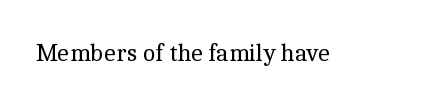
Q: Is the text bold? A: No.
Q: Is the text italic (slanted)? A: No, it is upright.
Q: Is the text underlined? A: No.
Q: Is the spacing between letters normal or unusually wide? A: Normal.
